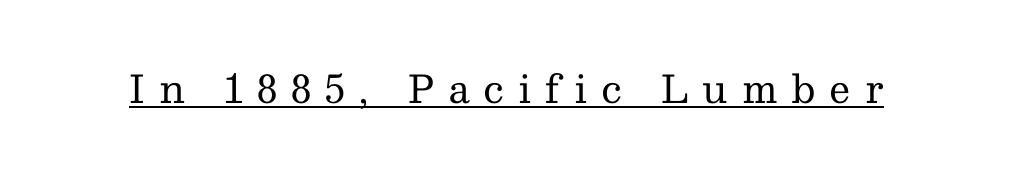
Q: Is the text bold? A: No.
Q: Is the text italic (slanted)? A: No, it is upright.
Q: Is the typeface a serif or a sans-serif typeface? A: Serif.
Q: Is the text underlined? A: Yes.
Q: Is the spacing between letters normal or unusually wide? A: Unusually wide.
Q: Width (condensed, normal, or wide)? A: Normal.
Q: Stroke contrast? A: Medium.
Q: x-height? A: Medium.
Q: Monospaced? A: No.
